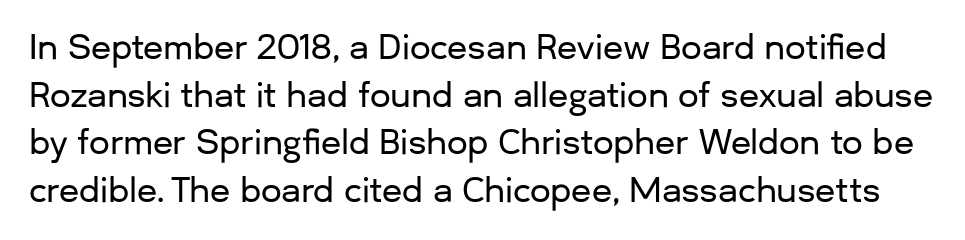
Q: Is the text italic (slanted)? A: No, it is upright.
Q: Is the typeface a serif or a sans-serif typeface? A: Sans-serif.
Q: Is the text underlined? A: No.
Q: Is the spacing between letters normal or unusually wide? A: Normal.
Q: Is the spacing between lines tight, normal or loose? A: Normal.
Q: Width (condensed, normal, or wide)? A: Normal.
Q: Stroke contrast? A: Low.
Q: x-height? A: Medium.
Q: Monospaced? A: No.
